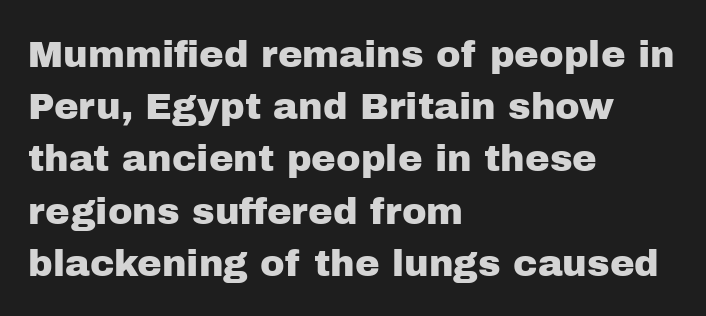
{"serif": "no", "italic": "no", "width": "normal", "stroke_contrast": "low", "x_height": "medium", "monospaced": "no", "underline": "no", "align": "left", "line_spacing": "normal", "line_spacing_ratio": 1.41, "letter_spacing": "normal", "letter_spacing_em": 0.0, "glyph_px": 37}
